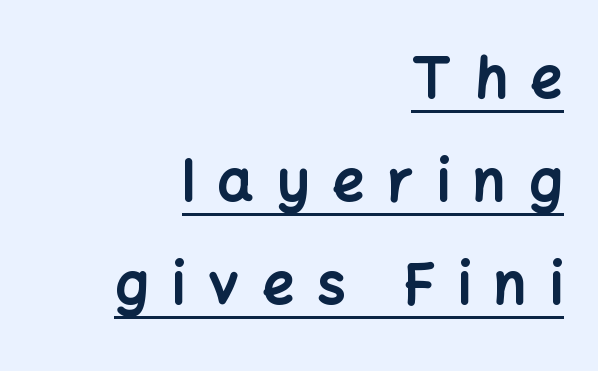
The image shows 56 px bold sans-serif type, upright; set right-aligned, line spacing 1.84x, unusually wide letter spacing (+0.41 em), underlined; low stroke contrast and a medium x-height.
